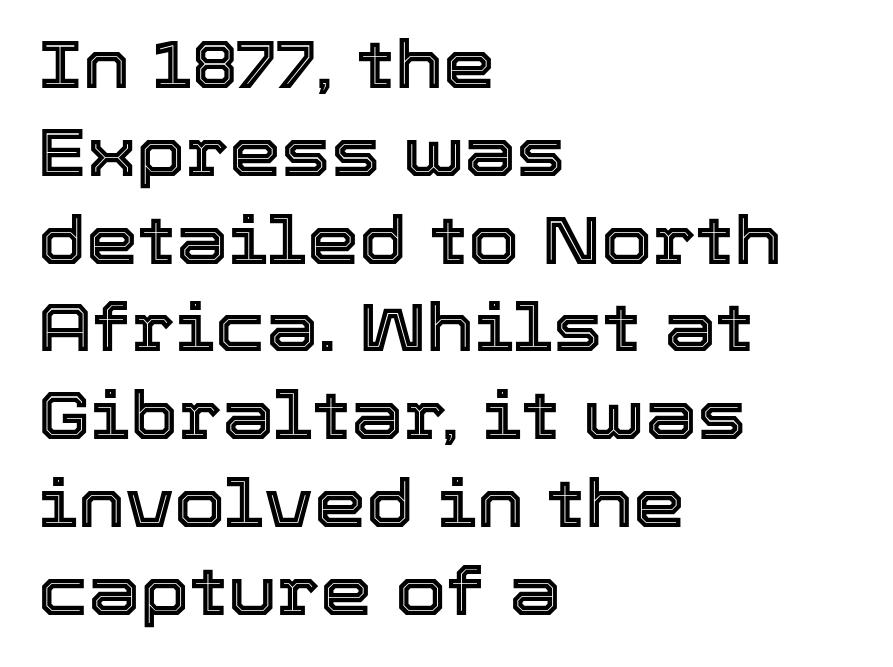
{"italic": "no", "width": "normal", "x_height": "medium", "monospaced": "no", "underline": "no", "align": "left", "line_spacing": "normal", "line_spacing_ratio": 1.33, "letter_spacing": "normal", "letter_spacing_em": 0.0, "glyph_px": 66}
